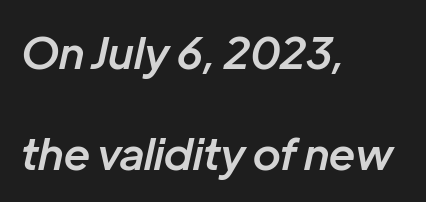
The image shows 44 px semibold type, italic (leaning right); set left-aligned, loose line spacing (2.3x), normal letter spacing, not underlined; low stroke contrast and a medium x-height.
